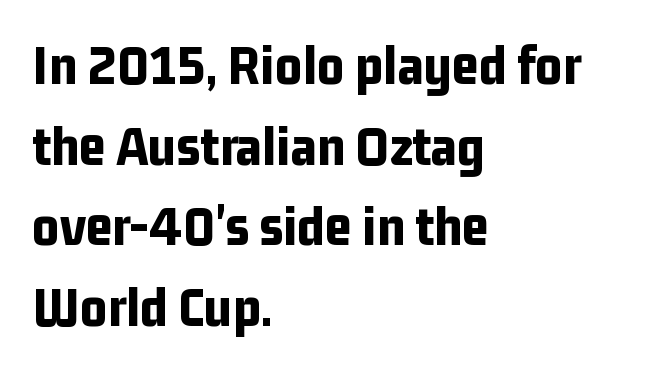
The image shows 58 px bold, condensed sans-serif type, upright; set left-aligned, normal line spacing (1.39x), normal letter spacing, not underlined; low stroke contrast and a medium x-height.
